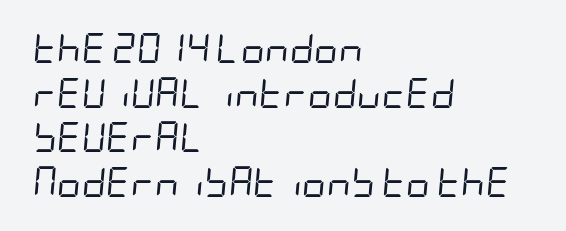
The image shows 30 px regular-weight, condensed type, italic (leaning right); set left-aligned, normal line spacing (1.49x), normal letter spacing, not underlined; low stroke contrast and a large x-height.
